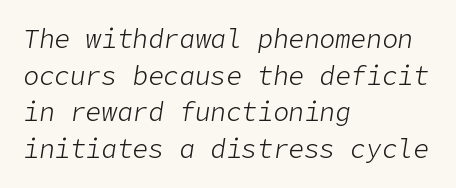
Notice how descenders clear the ascenders below comfortably — that's standard leading. The lettering tilts uniformly, giving the passage an italic look. Is the stroke heavy? The answer is a plain regular-or-lighter. Plain, unruled lines of type. How are the letters spaced? Ordinarily, with no added tracking. Teacher's note: observe the even left margin — that is flush-left alignment.
